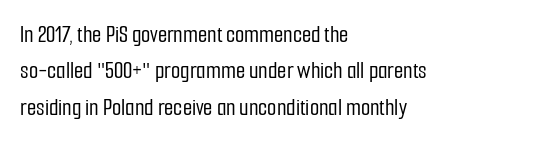
A normal amount of white space separates one row of letters from the next. Is there any slant? The stems are plumb. Nobody touched the tracking dial on this one. Quick note: underline off.
